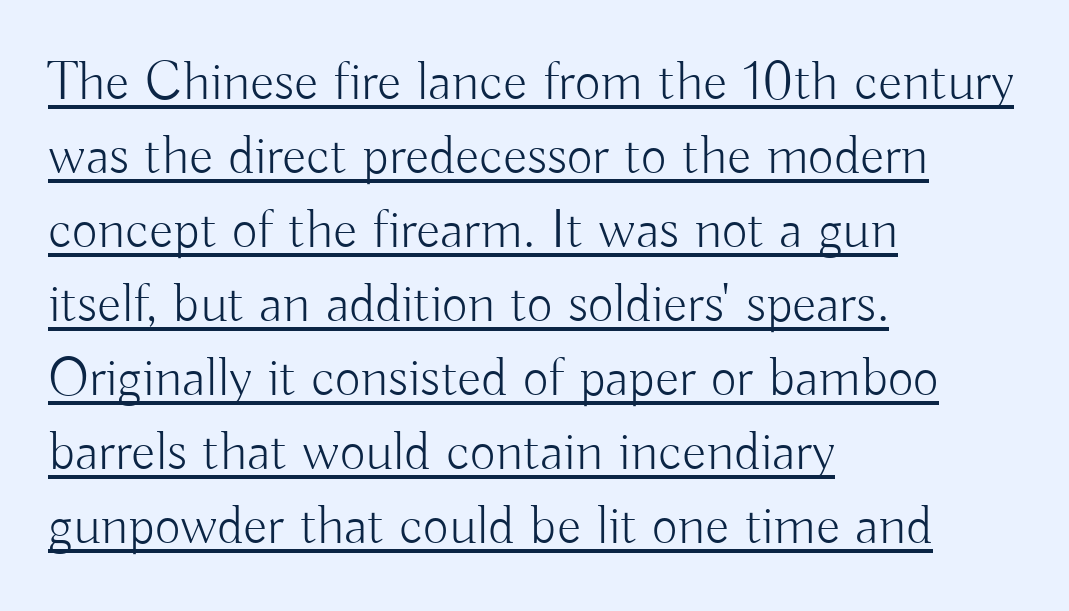
{"serif": "no", "italic": "no", "bold": "no", "weight": "light", "width": "normal", "stroke_contrast": "low", "x_height": "small", "monospaced": "no", "underline": "yes", "align": "left", "line_spacing": "normal", "line_spacing_ratio": 1.32, "letter_spacing": "normal", "letter_spacing_em": 0.0, "glyph_px": 56}
